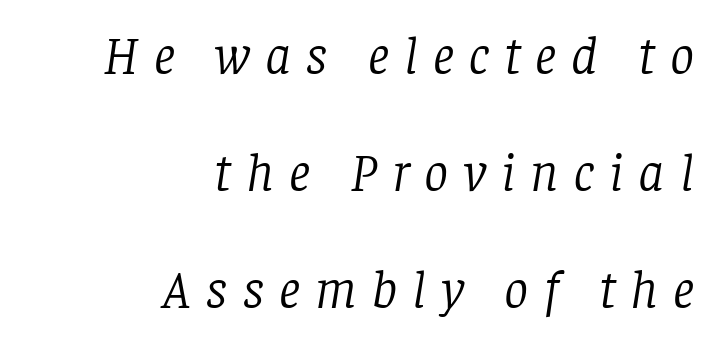
{"serif": "yes", "italic": "yes", "lean": "right", "slant_degrees": 8, "bold": "no", "weight": "light", "width": "normal", "stroke_contrast": "low", "x_height": "large", "monospaced": "no", "underline": "no", "align": "right", "line_spacing": "loose", "line_spacing_ratio": 2.17, "letter_spacing": "wide", "letter_spacing_em": 0.28, "glyph_px": 54}
